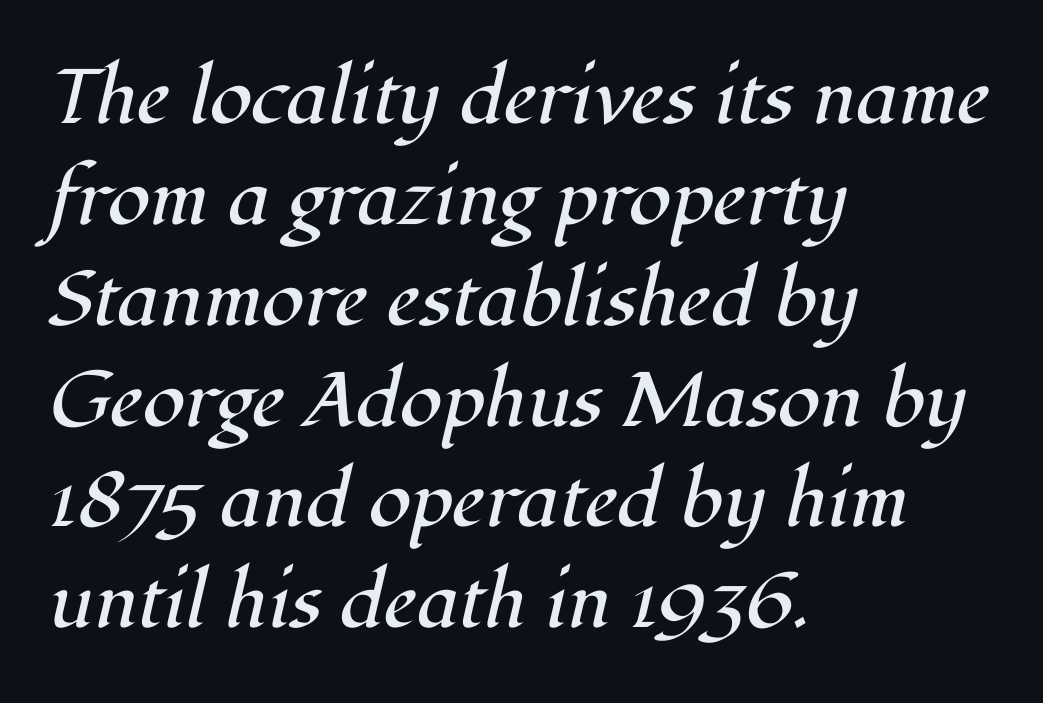
Q: Is the text bold? A: No.
Q: Is the text italic (slanted)? A: Yes, it leans right by about 12 degrees.
Q: Is the typeface a serif or a sans-serif typeface? A: Serif.
Q: Is the text underlined? A: No.
Q: How is the paragraph aligned? A: Left-aligned.
Q: Is the spacing between letters normal or unusually wide? A: Normal.
Q: Is the spacing between lines tight, normal or loose? A: Normal.
Q: Width (condensed, normal, or wide)? A: Normal.
Q: Stroke contrast? A: High.
Q: x-height? A: Medium.
Q: Monospaced? A: No.
